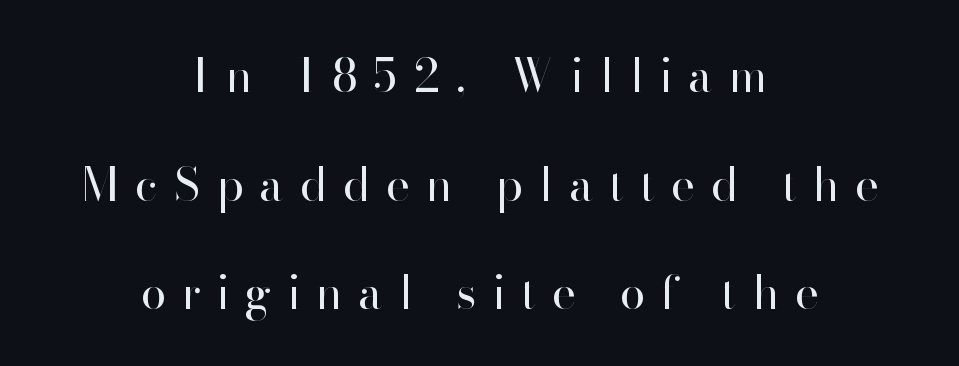
Substantial extra tracking has been applied to these lines. Caption: multi-line text, centered on the measure. Typographically, this falls in the sans-serif category. One glance says open: line gaps are wider than usual. Words float on clear page, feet unadorned. This sample uses an upright cut, with every glyph sitting square on the baseline.
